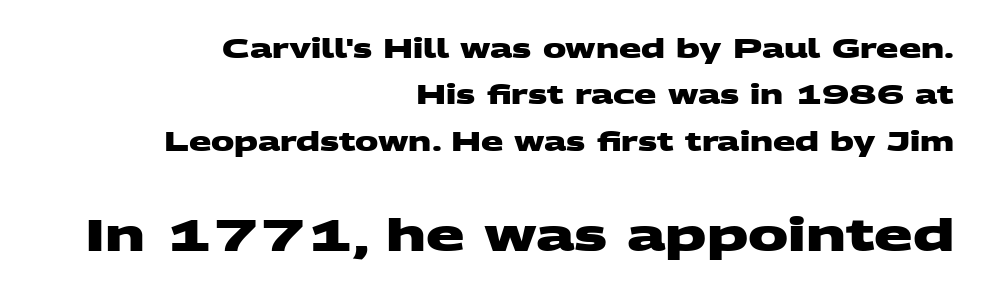
{"serif": "no", "bold": "yes", "weight": "heavy", "width": "wide", "stroke_contrast": "medium", "x_height": "large", "monospaced": "no", "underline": "no", "align": "right", "line_spacing_ratio": 1.78, "letter_spacing": "normal", "letter_spacing_em": 0.0, "larger_block": "second", "size_ratio": 1.73, "glyph_px": 45}
